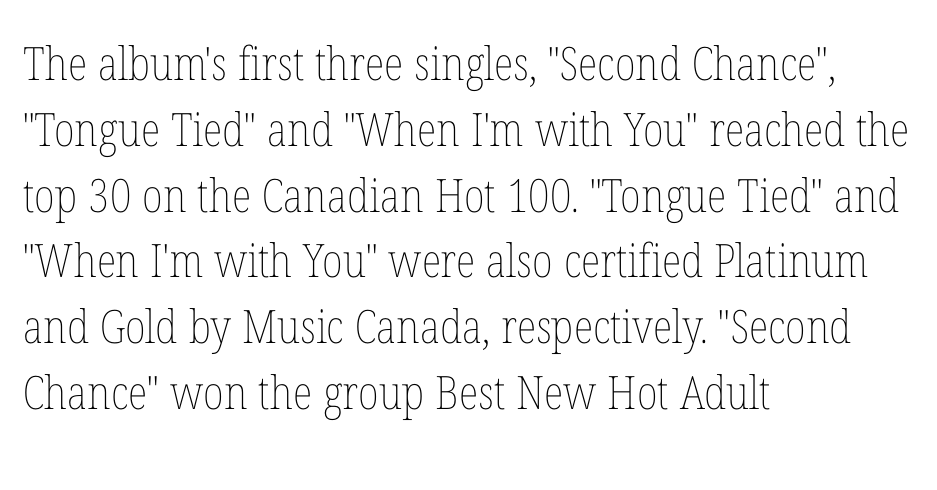
Italic? Not at all — the glyphs are vertical. The line-height multiplier appears to be the usual default. The letterforms sit shoulder to shoulder at normal distance. The words here are not underlined.
